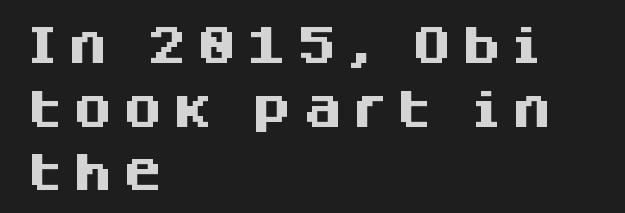
{"serif": "no", "italic": "no", "bold": "yes", "weight": "heavy", "width": "normal", "stroke_contrast": "medium", "x_height": "large", "monospaced": "no", "underline": "no", "align": "left", "line_spacing": "normal", "line_spacing_ratio": 1.55, "letter_spacing": "wide", "letter_spacing_em": 0.22, "glyph_px": 41}
